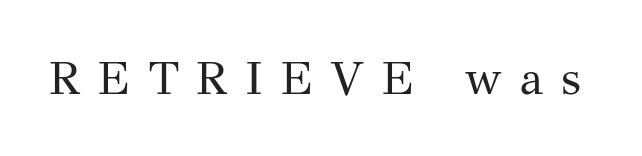
The gaps between neighbouring characters are conspicuously large. Weight: not bold — regular or lighter. A typesetter would call this proportional, since set widths differ per character. The typography opts for an upright posture over an oblique one.
